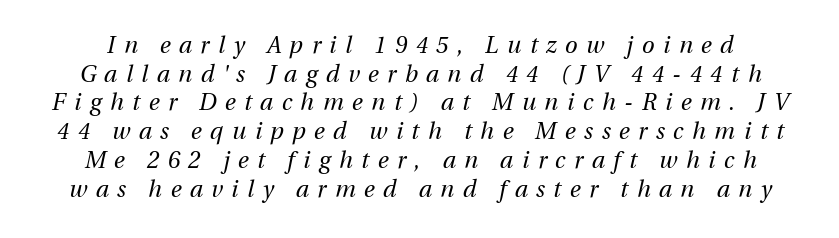
The rendering applies a slant to the glyphs. The string is rendered with underlining switched off. The face used here is rendered with a markedly widened letterfit. In terms of leading, this rendering sits right in the middle. Each stroke keeps to a modest, everyday thickness or less.
